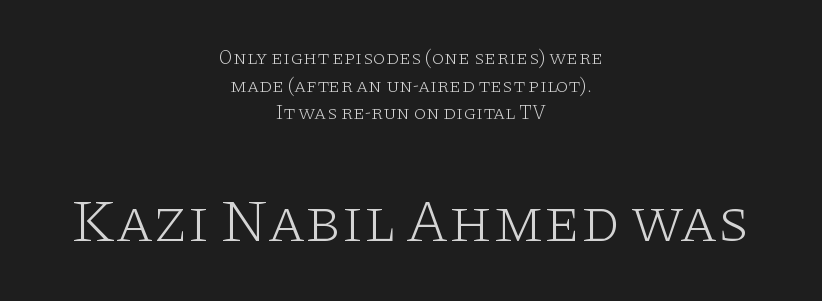
The image shows 61 px light, wide serif type, upright; set centered, normal line spacing (1.38x), normal letter spacing, not underlined; the second (bottom) block is 3.05x larger; low stroke contrast and a large x-height.
